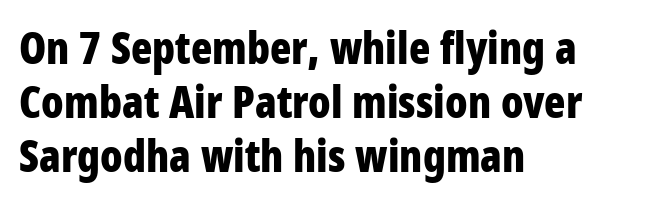
Q: Is the text bold? A: Yes.
Q: Is the text italic (slanted)? A: No, it is upright.
Q: Is the typeface a serif or a sans-serif typeface? A: Sans-serif.
Q: Is the text underlined? A: No.
Q: How is the paragraph aligned? A: Left-aligned.
Q: Is the spacing between letters normal or unusually wide? A: Normal.
Q: Width (condensed, normal, or wide)? A: Condensed.
Q: Stroke contrast? A: Low.
Q: x-height? A: Large.
Q: Monospaced? A: No.
